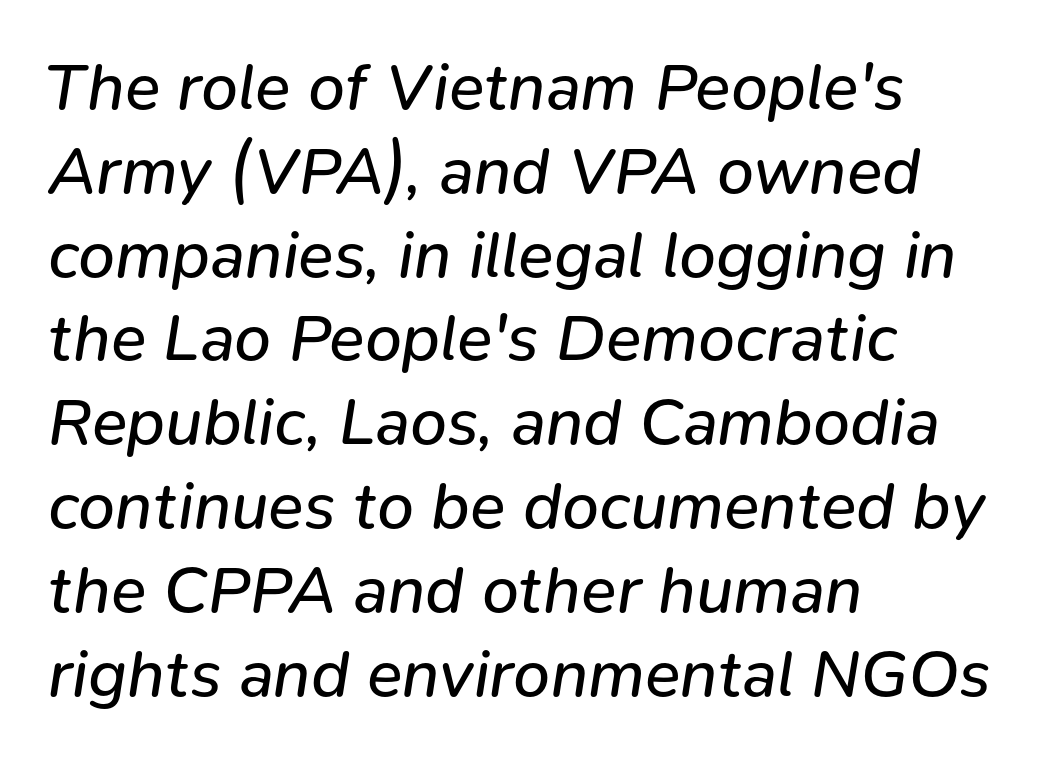
Q: Is the text bold? A: No.
Q: Is the text italic (slanted)? A: Yes, it leans right by about 9 degrees.
Q: Is the text underlined? A: No.
Q: How is the paragraph aligned? A: Left-aligned.
Q: Is the spacing between letters normal or unusually wide? A: Normal.
Q: Is the spacing between lines tight, normal or loose? A: Normal.
Q: Width (condensed, normal, or wide)? A: Normal.
Q: Stroke contrast? A: Low.
Q: x-height? A: Medium.
Q: Monospaced? A: No.
